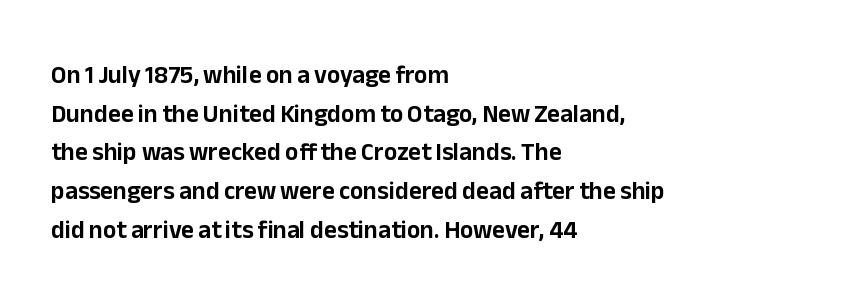
Inter-character spacing is left at the font's built-in metrics. Quick note: underline off. Horizontal alignment here is leftward, the default for most running prose. Posture: vertical. Line spacing here is normal.
